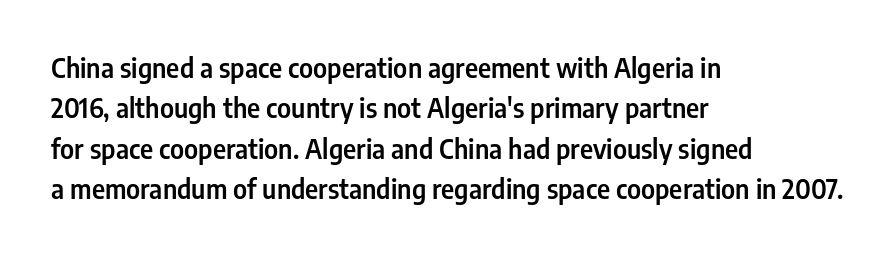
Q: Is the text italic (slanted)? A: No, it is upright.
Q: Is the text underlined? A: No.
Q: How is the paragraph aligned? A: Left-aligned.
Q: Is the spacing between letters normal or unusually wide? A: Normal.
Q: Is the spacing between lines tight, normal or loose? A: Normal.
